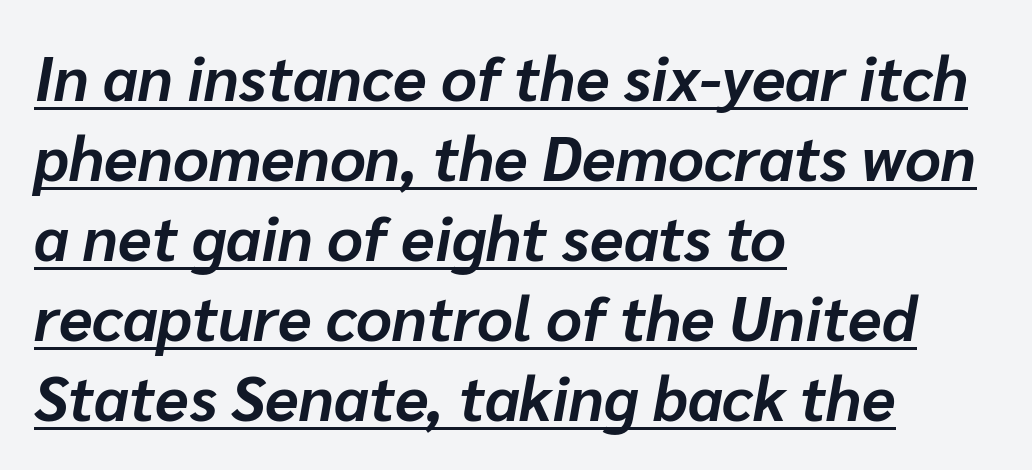
Q: Is the text bold? A: Yes.
Q: Is the text italic (slanted)? A: Yes, it leans right by about 10 degrees.
Q: Is the text underlined? A: Yes.
Q: How is the paragraph aligned? A: Left-aligned.
Q: Is the spacing between letters normal or unusually wide? A: Normal.
Q: Is the spacing between lines tight, normal or loose? A: Normal.
Q: Width (condensed, normal, or wide)? A: Normal.
Q: Stroke contrast? A: Low.
Q: x-height? A: Medium.
Q: Monospaced? A: No.
